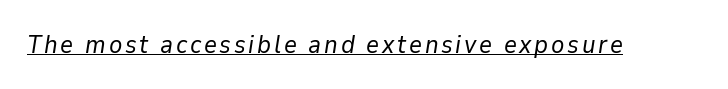
The image shows 25 px text type, italic (leaning right); set underlined.
